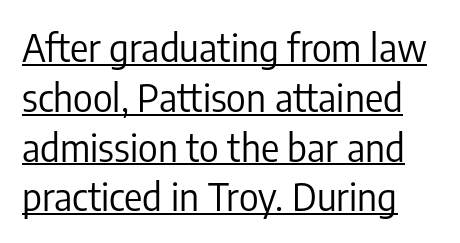
The image shows 38 px regular-weight, condensed sans-serif type, upright; set normal line spacing (1.31x), normal letter spacing, underlined; low stroke contrast and a medium x-height.
